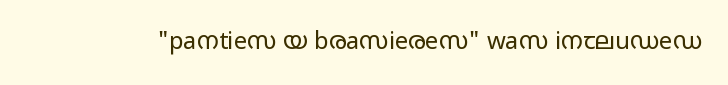
The image shows 24 px text type, upright; set normal letter spacing, not underlined.
